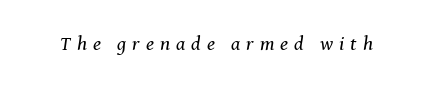
Q: Is the text bold? A: No.
Q: Is the text italic (slanted)? A: Yes, it leans right by about 8 degrees.
Q: Is the text underlined? A: No.
Q: Is the spacing between letters normal or unusually wide? A: Unusually wide.
